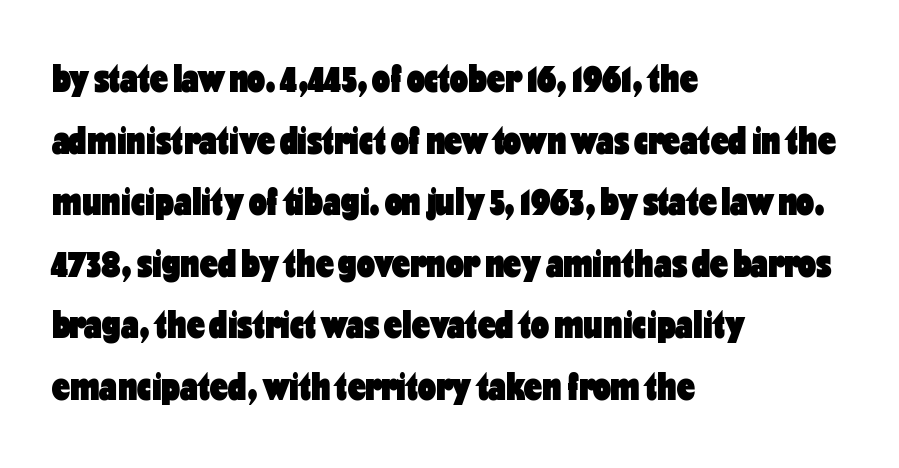
Q: Is the text bold? A: Yes.
Q: Is the text italic (slanted)? A: No, it is upright.
Q: Is the typeface a serif or a sans-serif typeface? A: Sans-serif.
Q: Is the text underlined? A: No.
Q: How is the paragraph aligned? A: Left-aligned.
Q: Is the spacing between letters normal or unusually wide? A: Normal.
Q: Is the spacing between lines tight, normal or loose? A: Normal.
Q: Width (condensed, normal, or wide)? A: Condensed.
Q: Stroke contrast? A: Low.
Q: x-height? A: Medium.
Q: Monospaced? A: No.
